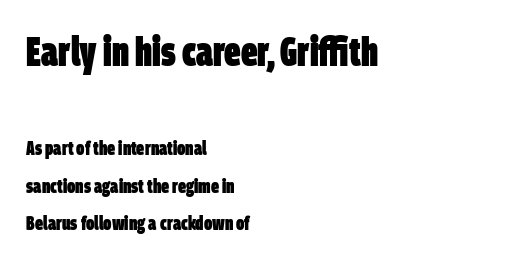
The image shows 41 px heavy, condensed sans-serif type; set left-aligned, line spacing 1.87x, normal letter spacing, not underlined; the first (top) block is 2.05x larger; low stroke contrast and a large x-height.
